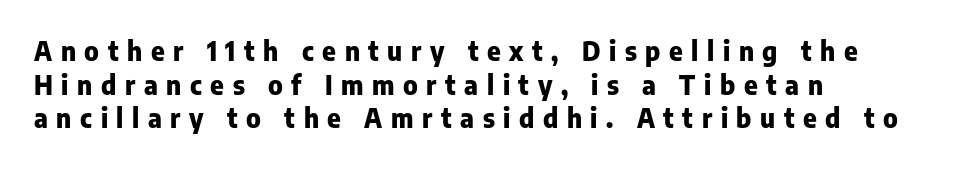
Q: Is the text bold? A: Yes.
Q: Is the text italic (slanted)? A: No, it is upright.
Q: Is the text underlined? A: No.
Q: How is the paragraph aligned? A: Left-aligned.
Q: Is the spacing between letters normal or unusually wide? A: Unusually wide.
Q: Is the spacing between lines tight, normal or loose? A: Normal.
